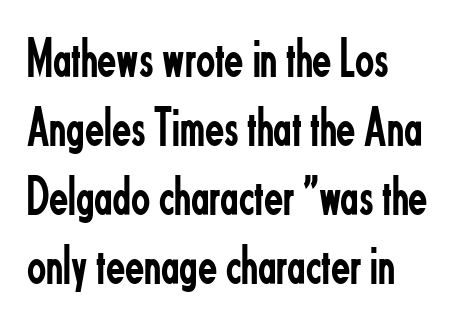
Q: Is the text bold? A: No.
Q: Is the text italic (slanted)? A: No, it is upright.
Q: Is the typeface a serif or a sans-serif typeface? A: Sans-serif.
Q: Is the text underlined? A: No.
Q: How is the paragraph aligned? A: Left-aligned.
Q: Is the spacing between letters normal or unusually wide? A: Normal.
Q: Width (condensed, normal, or wide)? A: Condensed.
Q: Stroke contrast? A: Low.
Q: x-height? A: Small.
Q: Monospaced? A: No.
